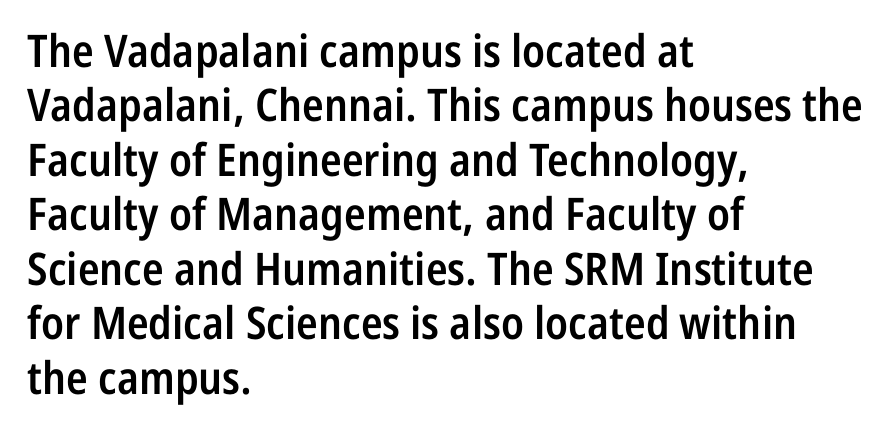
Q: Is the text bold? A: Semi-bold.
Q: Is the text italic (slanted)? A: No, it is upright.
Q: Is the typeface a serif or a sans-serif typeface? A: Sans-serif.
Q: Is the text underlined? A: No.
Q: How is the paragraph aligned? A: Left-aligned.
Q: Is the spacing between letters normal or unusually wide? A: Normal.
Q: Width (condensed, normal, or wide)? A: Condensed.
Q: Stroke contrast? A: Low.
Q: x-height? A: Medium.
Q: Monospaced? A: No.
